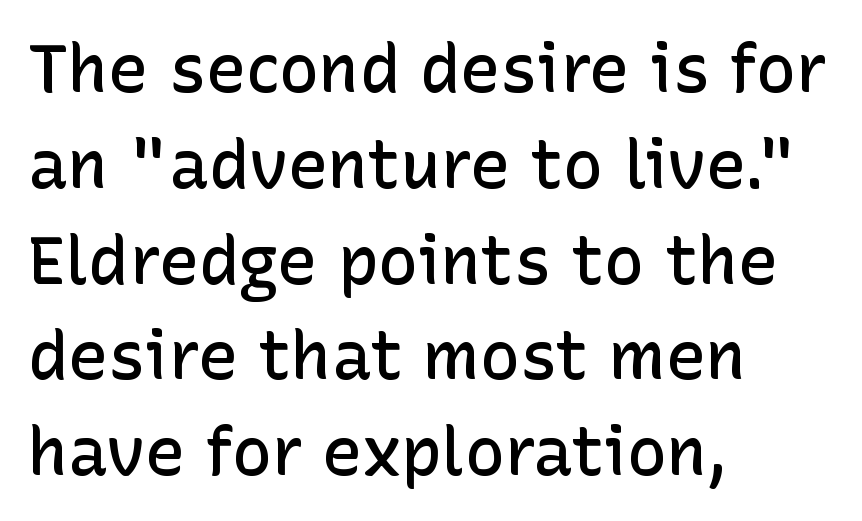
Q: Is the text bold? A: Semi-bold.
Q: Is the text italic (slanted)? A: No, it is upright.
Q: Is the typeface a serif or a sans-serif typeface? A: Sans-serif.
Q: Is the text underlined? A: No.
Q: How is the paragraph aligned? A: Left-aligned.
Q: Is the spacing between letters normal or unusually wide? A: Normal.
Q: Is the spacing between lines tight, normal or loose? A: Normal.
Q: Width (condensed, normal, or wide)? A: Normal.
Q: Stroke contrast? A: Low.
Q: x-height? A: Medium.
Q: Monospaced? A: No.
